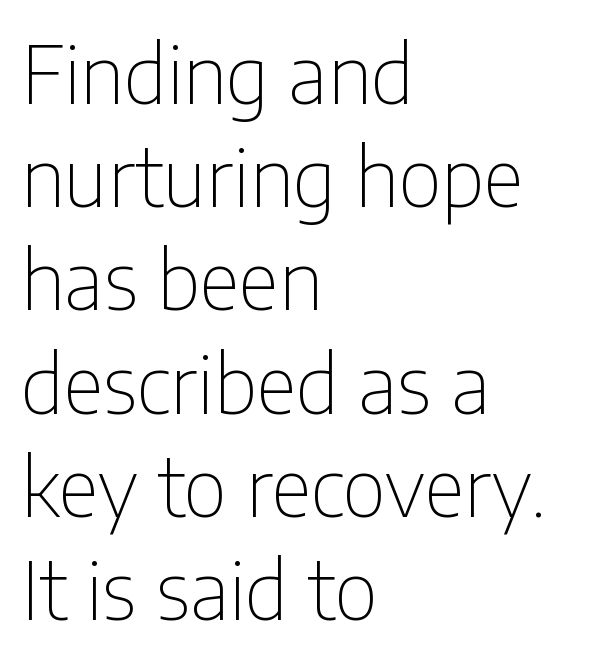
{"serif": "no", "italic": "no", "bold": "no", "weight": "thin", "width": "condensed", "stroke_contrast": "low", "x_height": "medium", "monospaced": "no", "underline": "no", "align": "left", "line_spacing": "normal", "line_spacing_ratio": 1.29, "letter_spacing": "normal", "letter_spacing_em": 0.0, "glyph_px": 80}
